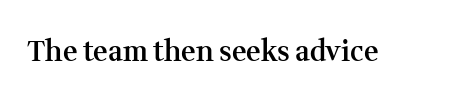
The image shows 28 px semibold serif type, upright; set normal letter spacing, not underlined; medium stroke contrast and a medium x-height.
